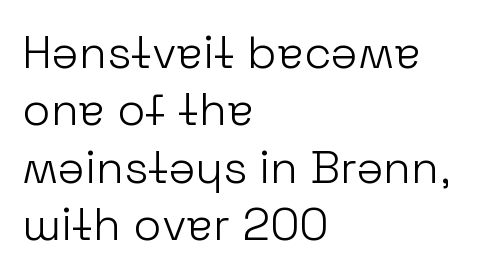
Q: Is the text bold? A: No.
Q: Is the text italic (slanted)? A: No, it is upright.
Q: Is the typeface a serif or a sans-serif typeface? A: Sans-serif.
Q: Is the text underlined? A: No.
Q: How is the paragraph aligned? A: Left-aligned.
Q: Is the spacing between letters normal or unusually wide? A: Normal.
Q: Is the spacing between lines tight, normal or loose? A: Normal.
Q: Width (condensed, normal, or wide)? A: Normal.
Q: Stroke contrast? A: Low.
Q: x-height? A: Medium.
Q: Monospaced? A: No.
